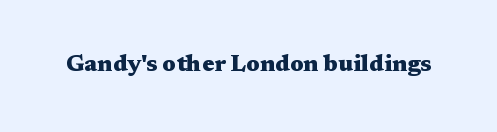
The image shows 23 px bold type, upright; set normal letter spacing, not underlined.
